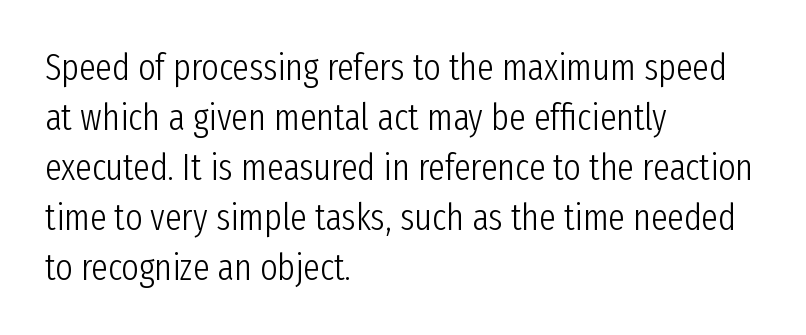
This block has exactly the height ordinary leading produces. The glyphs in this specimen are sans serif. Anything drawn beneath the words? Only blank space. No chunkiness to these letters — they're not bold. The typesetter chose a ragged-right arrangement here.
